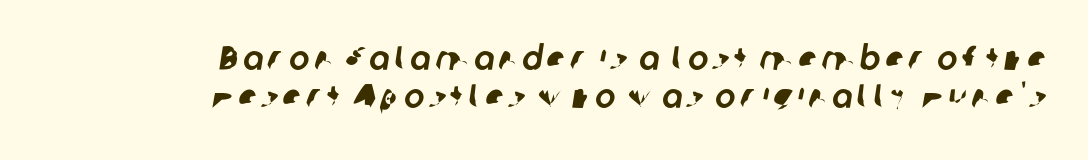
{"serif": "no", "width": "normal", "stroke_contrast": "low", "x_height": "medium", "monospaced": "no", "underline": "no", "align": "right", "line_spacing": "tight", "line_spacing_ratio": 1.12, "glyph_px": 34}
